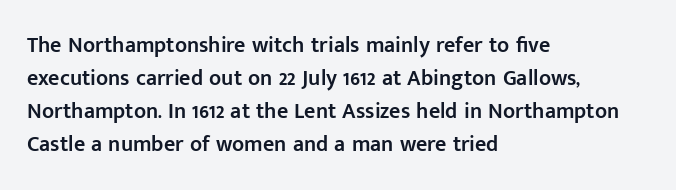
The image shows 22 px text type, upright; set left-aligned, normal line spacing (1.5x), normal letter spacing, not underlined.
